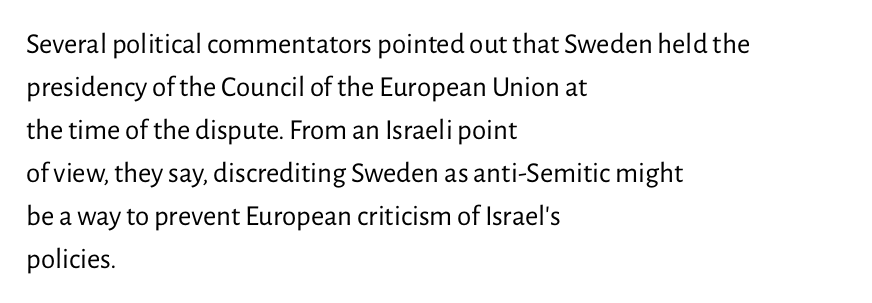
{"serif": "no", "italic": "no", "bold": "no", "weight": "regular", "width": "normal", "stroke_contrast": "low", "x_height": "medium", "monospaced": "no", "underline": "no", "align": "left", "line_spacing": "normal", "line_spacing_ratio": 1.48, "letter_spacing": "normal", "letter_spacing_em": 0.0, "glyph_px": 29}
